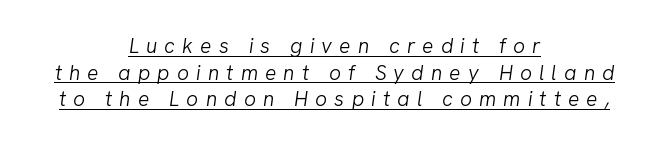
Underlining? Definitely there. A typesetter would call this heavily tracked-out type. The passage shown leans; its letterforms are oblique. In CSS terms this would be text-align: center. Heaviness? Minimal to ordinary, like unemphasized prose.
